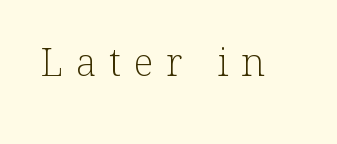
Anything drawn beneath the words? Only blank space. If you drew a line through each stem, it would be perfectly vertical. Bold? No — there's no thickening of the strokes. This sample uses expanded letter spacing, leaving extra air between glyphs.
